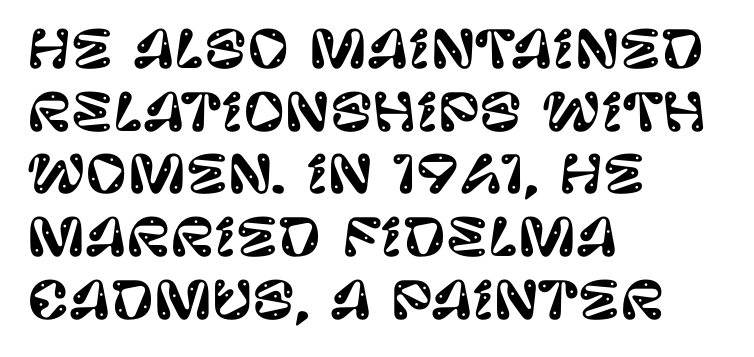
Character widths vary here, with narrow letters taking less room than wide ones. Descenders are the only things crossing below the line. One-word summary of the alignment: left.
